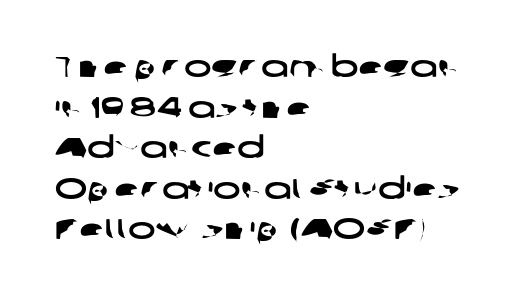
Proportional: the letters do not fall into vertical columns. Each word holds together tightly as a unit, with standard inter-letter gaps. Lines of text with bare space underneath. Typeset ragged right — the left edge is the straight one.
